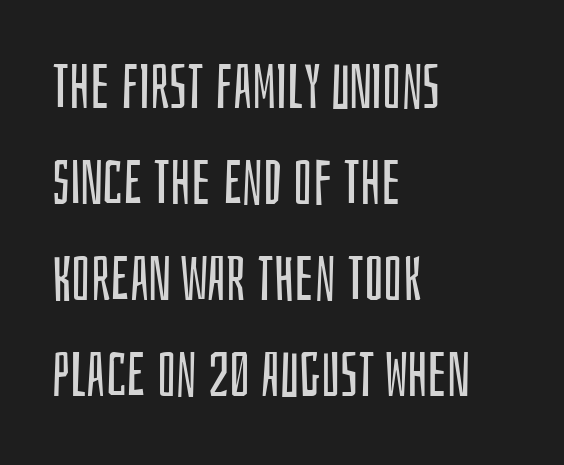
Q: Is the text bold? A: No.
Q: Is the text italic (slanted)? A: No, it is upright.
Q: Is the typeface a serif or a sans-serif typeface? A: Sans-serif.
Q: Is the text underlined? A: No.
Q: How is the paragraph aligned? A: Left-aligned.
Q: Is the spacing between letters normal or unusually wide? A: Normal.
Q: Is the spacing between lines tight, normal or loose? A: Normal.
Q: Width (condensed, normal, or wide)? A: Condensed.
Q: Stroke contrast? A: Low.
Q: x-height? A: Large.
Q: Monospaced? A: No.
